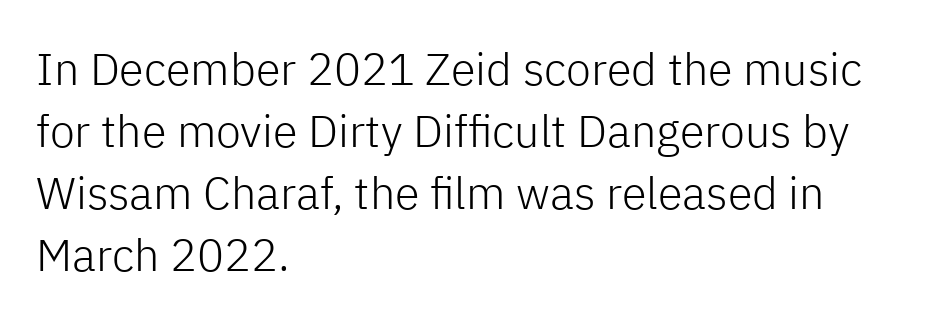
Compared with typical paragraphs, the rows here are spaced about the same. A quiet, ordinary-to-light weight characterises the typeface. Casual observation: everything's shoved over to the left. Nothing unusual about the tracking: characters are spaced as the font intends. Do the letters lean? They stand straight.
